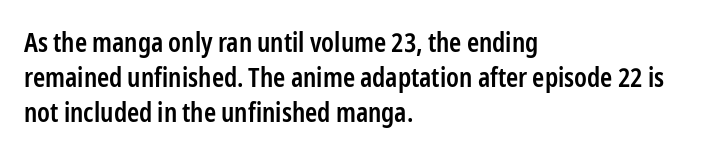
Tracking here is standard; glyphs follow each other at the usual distance. Posture: vertical. This block has exactly the height ordinary leading produces. On the weight axis this lands at semibold, roughly 600. Underline: absent. The rag falls on the right side of this text block.
